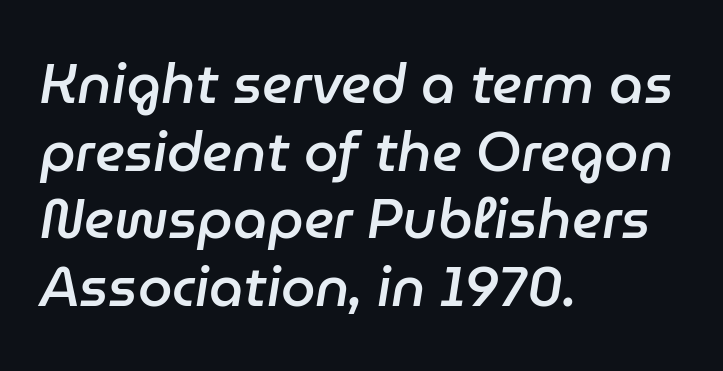
The text block is weighted toward the left margin, trailing off unevenly rightward. Students, note that the glyphs here touch the page at normal intervals. Spacing verdict: proportional, widths tailored to each character. The string is rendered with underlining switched off. Set as a demibold, roughly 600 on the weight scale. Notice how the stems are inclined rather than vertical — that's the hallmark of italics.
